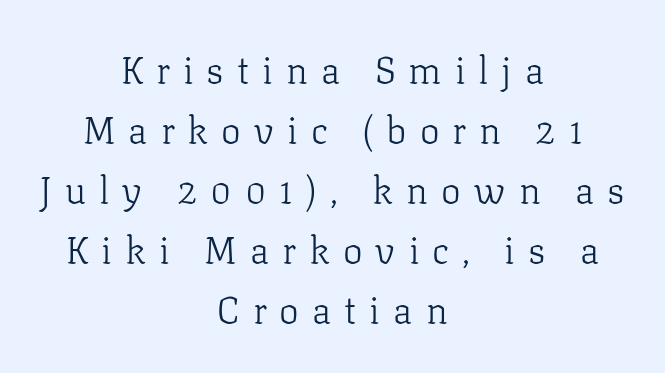
{"serif": "yes", "italic": "no", "bold": "no", "weight": "light", "width": "normal", "stroke_contrast": "low", "x_height": "medium", "monospaced": "no", "underline": "no", "align": "center", "line_spacing": "normal", "line_spacing_ratio": 1.62, "letter_spacing": "wide", "letter_spacing_em": 0.35, "glyph_px": 37}
